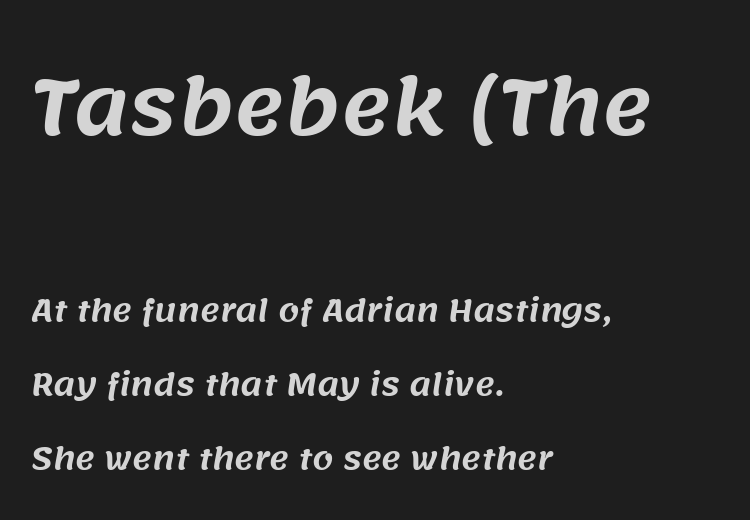
If you drew a ruler down the left edge, every line would touch it. These lines stand farther apart than default settings would place them. Caption: upper text group enlarged, lower text group reduced. No word sits above an underline. Observe the absence of serifs on each vertical stroke in this sample. This sample has the flowing, uneven cadence of proportional lettering.
